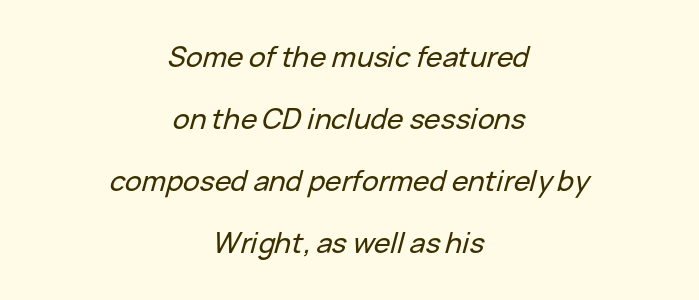
Q: Is the text italic (slanted)? A: Yes, it leans right by about 15 degrees.
Q: Is the text underlined? A: No.
Q: How is the paragraph aligned? A: Centered.
Q: Is the spacing between letters normal or unusually wide? A: Normal.
Q: Is the spacing between lines tight, normal or loose? A: Loose.
Q: Width (condensed, normal, or wide)? A: Normal.
Q: Stroke contrast? A: Low.
Q: x-height? A: Medium.
Q: Monospaced? A: No.
